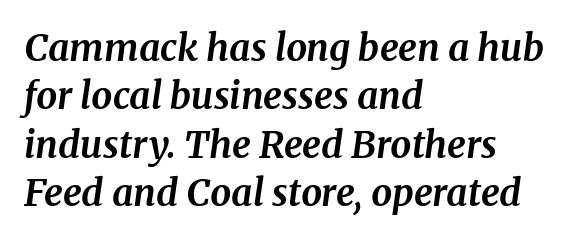
{"serif": "yes", "italic": "yes", "lean": "right", "slant_degrees": 8, "bold": "yes", "weight": "bold", "width": "normal", "stroke_contrast": "medium", "x_height": "medium", "monospaced": "no", "underline": "no", "align": "left", "line_spacing": "normal", "line_spacing_ratio": 1.31, "letter_spacing": "normal", "letter_spacing_em": 0.0, "glyph_px": 37}
